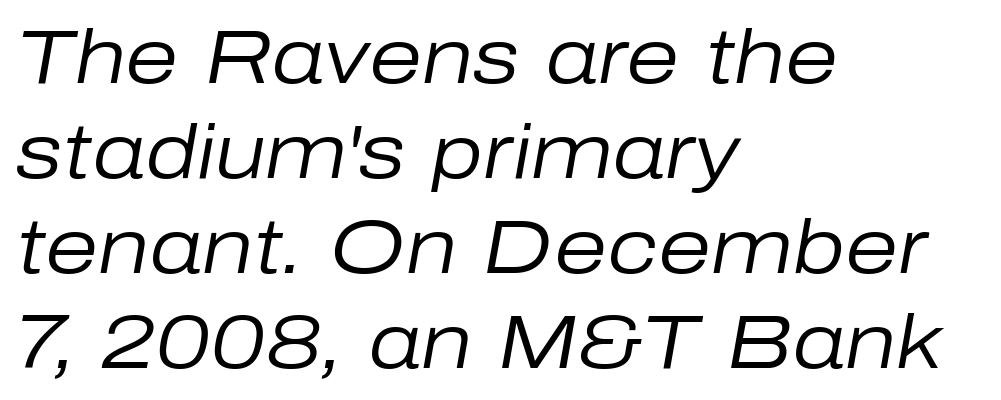
These lines are rendered in a variable-pitch font. The typeface has the unassuming heft of standard copy or less. The line-height multiplier appears to be the usual default. How are the letters spaced? Ordinarily, with no added tracking.
